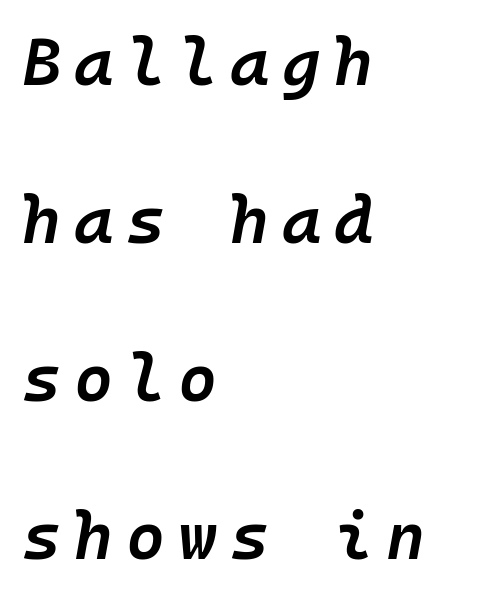
The image shows 67 px semibold type, italic (leaning right), monospaced; set left-aligned, loose line spacing (2.36x), not underlined; low stroke contrast and a medium x-height.
